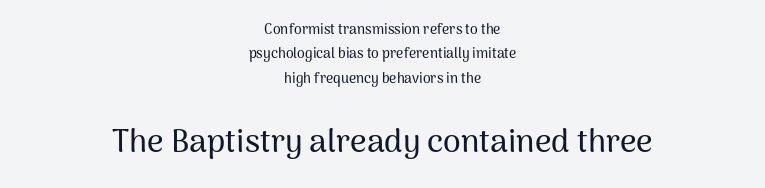
Check where the strokes stop: nothing finishes them off — pure sans. The zone under the glyphs is completely vacant. Two sizes are in play, and the larger belongs to the second block. Inter-character spacing is left at the font's built-in metrics.
